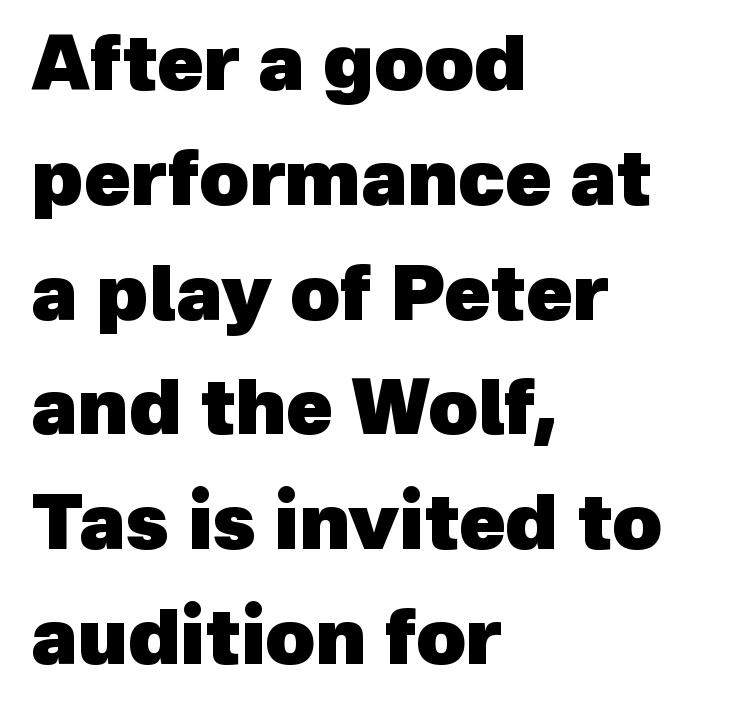
The image shows 76 px heavy sans-serif type; set left-aligned, normal line spacing (1.51x), normal letter spacing, not underlined; a medium x-height.
